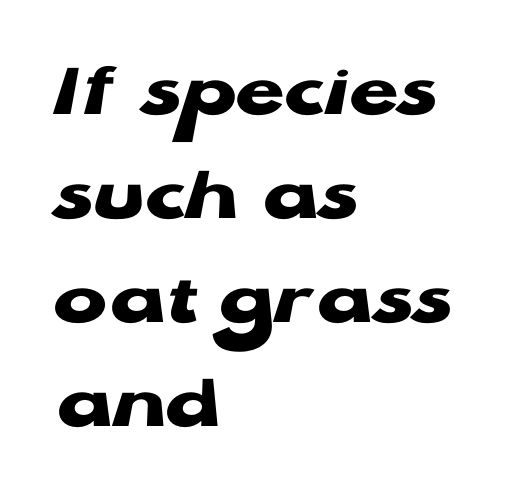
The axis of the letterforms is exactly vertical. The glyphs in this specimen are sans serif. If you measured baseline to baseline, you'd find a middling distance. Honestly, the letter spacing is just normal — you wouldn't notice it.
